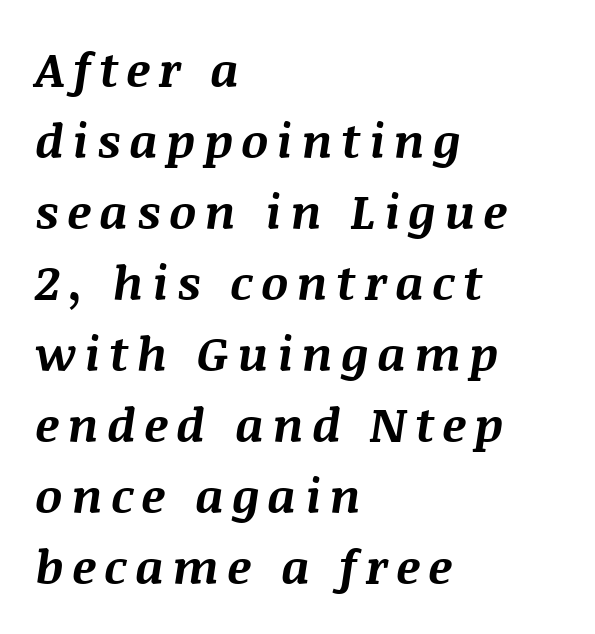
The image shows 48 px bold type, italic (leaning right); set left-aligned, normal line spacing (1.48x), not underlined; medium stroke contrast and a large x-height.
